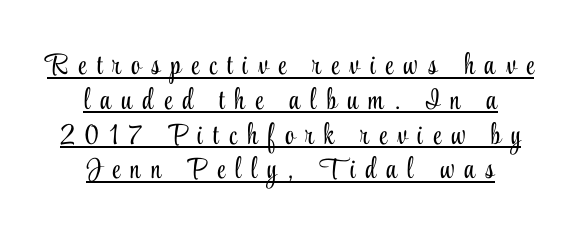
Q: Is the text bold? A: No.
Q: Is the text italic (slanted)? A: Yes.
Q: Is the typeface a serif or a sans-serif typeface? A: Serif.
Q: Is the text underlined? A: Yes.
Q: How is the paragraph aligned? A: Centered.
Q: Is the spacing between letters normal or unusually wide? A: Unusually wide.
Q: Width (condensed, normal, or wide)? A: Condensed.
Q: Stroke contrast? A: Low.
Q: x-height? A: Small.
Q: Monospaced? A: No.
